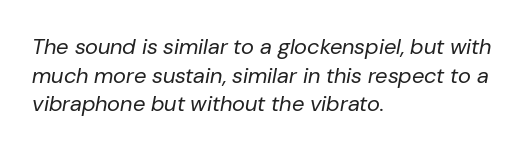
The image shows 22 px text type, italic (leaning right); set left-aligned, normal line spacing (1.3x), normal letter spacing, not underlined.
